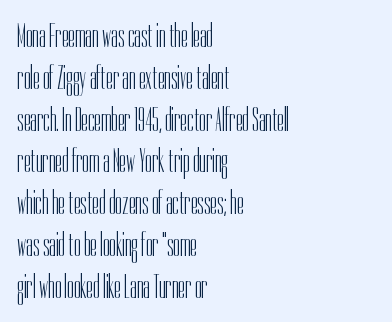
Is this a fixed-width face? No — the glyphs have proportional, varying widths. Honestly, the letter spacing is just normal — you wouldn't notice it. Ascenders rise straight up at ninety degrees. Vertical stems look standard width or narrower in stroke. Classification — sans serif. The lines are quadded left.
